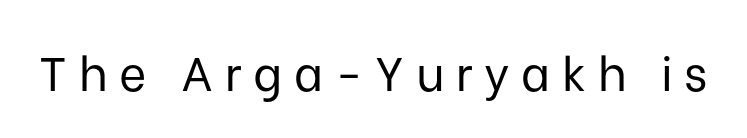
Quick note: underline off. Does the lettering tilt? It doesn't — this is upright. Proportional: the letters do not fall into vertical columns. Regarding serifs, this sample does without them. Is the stroke heavy? The answer is a plain regular-or-lighter. Observe the wide spacing: letters keep a clear distance from each other.
